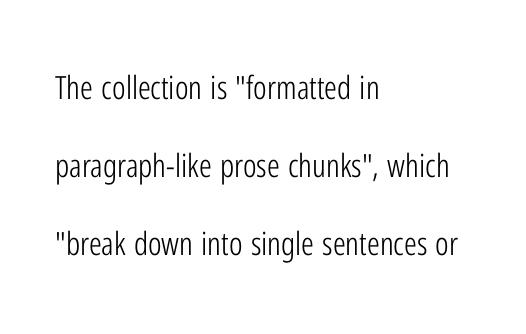
The baseline area is clear. Honestly, the letter spacing is just normal — you wouldn't notice it. Each stroke keeps to a modest, everyday thickness or less. Think of a printed novel: that variable character pitch is what you see here.
